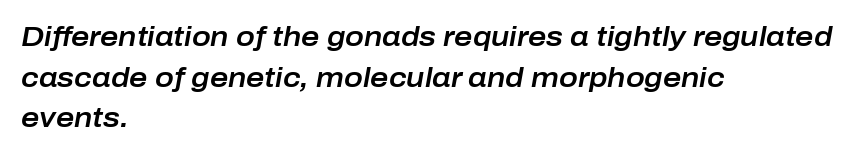
Teacher's note: observe the even left margin — that is flush-left alignment. Observe the ordinary spacing: letters are neighbours, not strangers. Lines of text with bare space underneath. Regular leading. Every character sits at an angle, as italics do.
